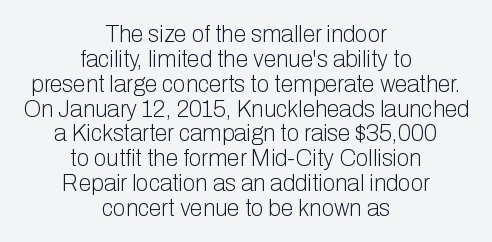
Each line is balanced around a shared central axis. No extra ink here — the face is not bold. The passage shown has conventional tracking throughout. How would I describe the line gaps? Narrow and economical. You can tell it's not italic because the verticals are truly vertical. Just letters on the line, the space beneath them empty.
